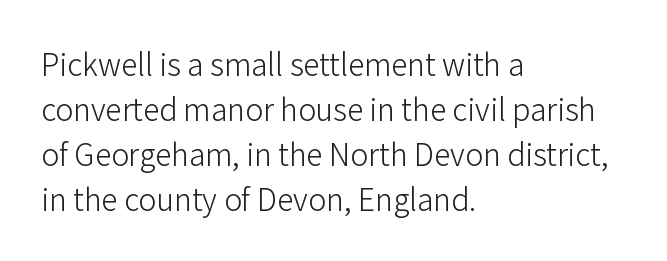
The image shows 30 px light sans-serif type, upright; set left-aligned, normal line spacing (1.5x), normal letter spacing, not underlined; low stroke contrast and a medium x-height.
